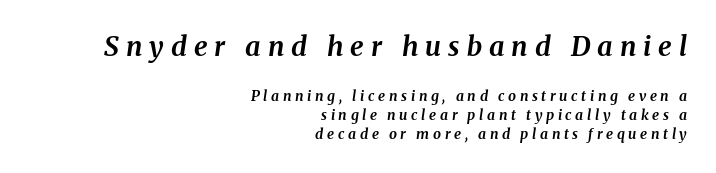
{"italic": "yes", "lean": "right", "slant_degrees": 8, "bold": "yes", "underline": "no", "align": "right", "line_spacing": "normal", "line_spacing_ratio": 1.36, "letter_spacing": "wide", "letter_spacing_em": 0.26, "larger_block": "first", "size_ratio": 1.93, "glyph_px": 27}
